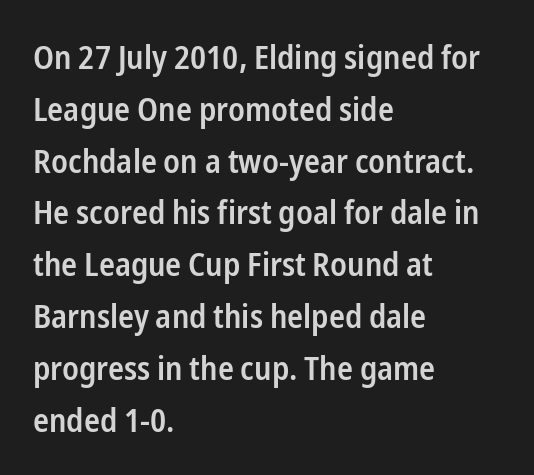
Q: Is the text bold? A: Semi-bold.
Q: Is the text italic (slanted)? A: No, it is upright.
Q: Is the typeface a serif or a sans-serif typeface? A: Sans-serif.
Q: Is the text underlined? A: No.
Q: How is the paragraph aligned? A: Left-aligned.
Q: Is the spacing between letters normal or unusually wide? A: Normal.
Q: Is the spacing between lines tight, normal or loose? A: Normal.
Q: Width (condensed, normal, or wide)? A: Condensed.
Q: Stroke contrast? A: Low.
Q: x-height? A: Medium.
Q: Monospaced? A: No.
